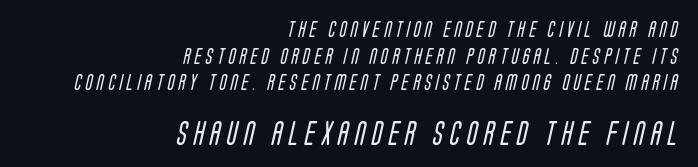
Q: Is the text bold? A: No.
Q: Is the text underlined? A: No.
Q: How is the paragraph aligned? A: Right-aligned.
Q: Is the spacing between letters normal or unusually wide? A: Unusually wide.
Q: Is the spacing between lines tight, normal or loose? A: Normal.
Q: Which block of text is set in a larger size, the first (top) or the second (bottom)? A: The second (bottom) one.
